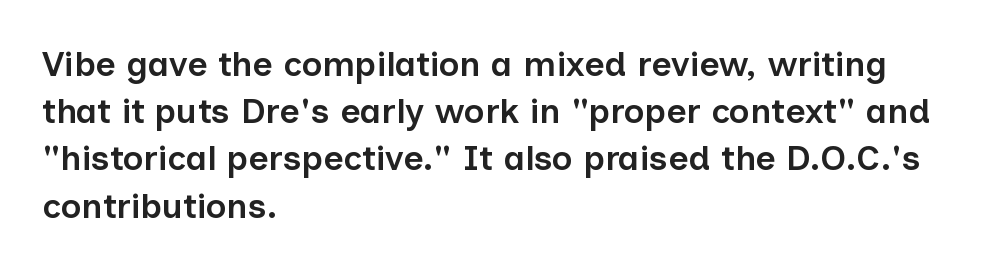
A typesetter would call this leading conventional body-copy spacing. Typeset ragged right — the left edge is the straight one. Examine the stroke ends and you'll find no serifs. The area under the type is left untouched. The letterforms sit shoulder to shoulder at normal distance.
